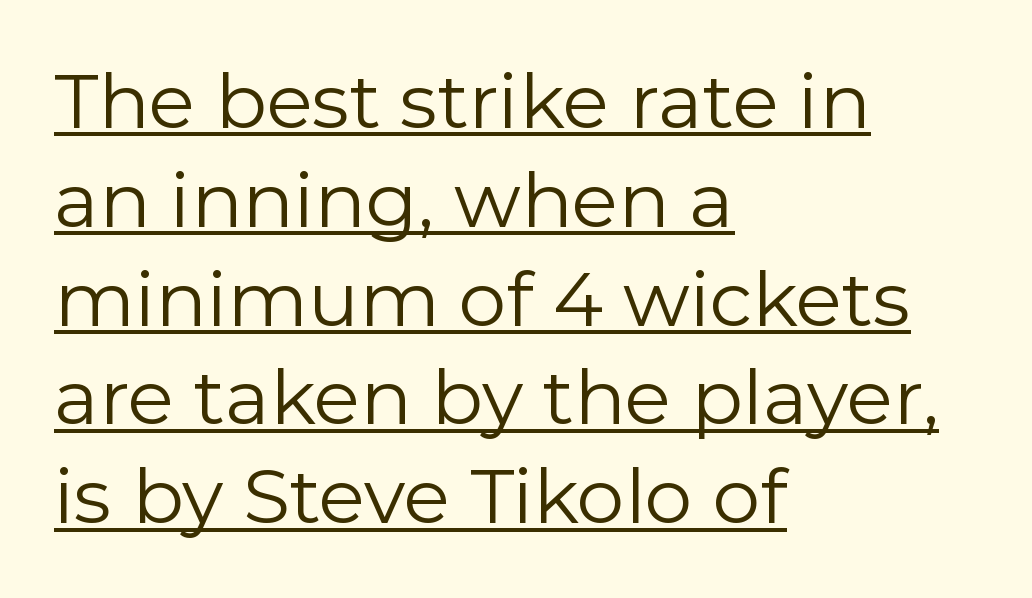
Nope, not italic — everything's standing straight. The rendering shows plain stroke endings on the letterforms — a sans-serif design. The specimen includes a rule beneath the text block's lines. Ink coverage per letter is moderate at most. Honestly, the letter spacing is just normal — you wouldn't notice it. Varying glyph widths throughout — classic text-font behaviour.
